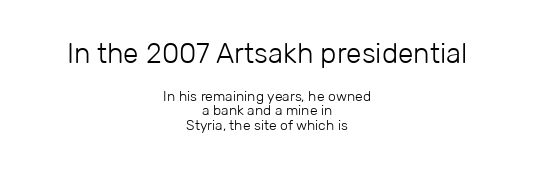
{"serif": "no", "italic": "no", "bold": "no", "weight": "light", "width": "normal", "stroke_contrast": "low", "x_height": "medium", "monospaced": "no", "underline": "no", "align": "center", "line_spacing": "tight", "line_spacing_ratio": 1.02, "letter_spacing": "normal", "letter_spacing_em": 0.0, "larger_block": "first", "size_ratio": 2.0, "glyph_px": 28}
